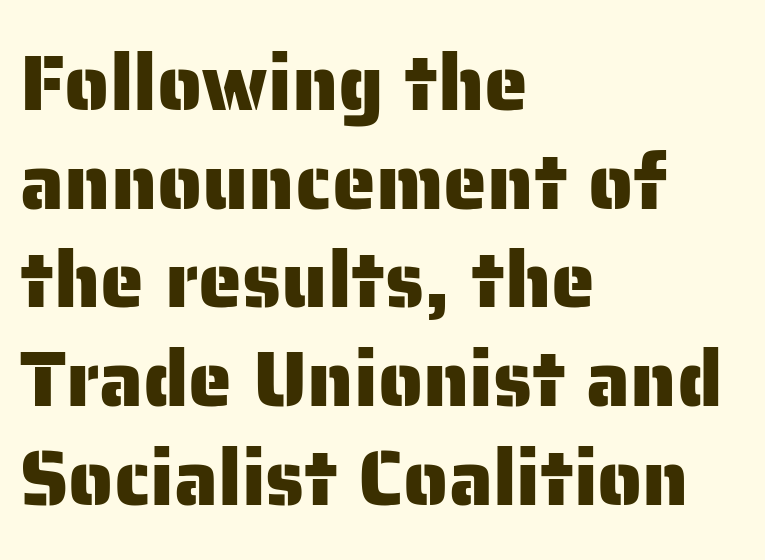
Varying glyph widths throughout — classic text-font behaviour. This sample keeps an unexceptional amount of space between lines. Layout note: lines flush left. Grotesque or geometric, the face here clearly has no serifs. Compared with typical body copy, the letter spacing here is the same.
